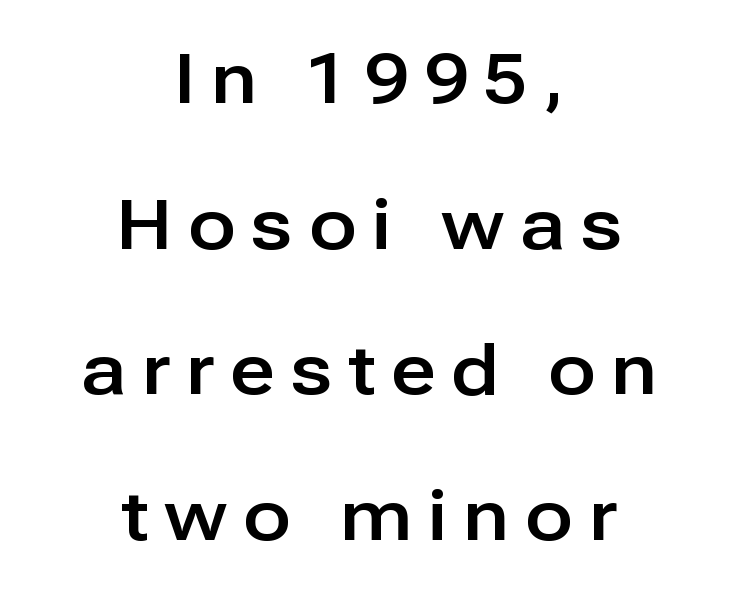
Descender tails drop into unmarked territory. The rendering uses natural spacing where letterforms have individual widths. Caption: expanded tracking, letters set apart. Neither beginnings nor endings align; midpoints do. Font category for this specimen: sans-serif.
